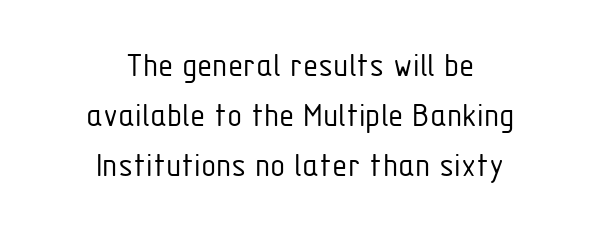
Q: Is the text bold? A: No.
Q: Is the text italic (slanted)? A: No, it is upright.
Q: Is the typeface a serif or a sans-serif typeface? A: Sans-serif.
Q: Is the text underlined? A: No.
Q: How is the paragraph aligned? A: Centered.
Q: Is the spacing between letters normal or unusually wide? A: Normal.
Q: Is the spacing between lines tight, normal or loose? A: Normal.
Q: Width (condensed, normal, or wide)? A: Condensed.
Q: Stroke contrast? A: Low.
Q: x-height? A: Medium.
Q: Monospaced? A: No.
